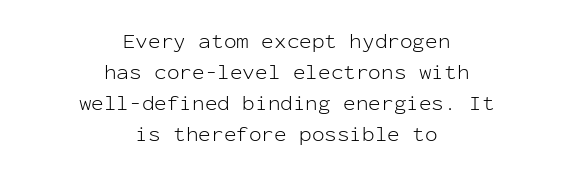
Spacing between characters is what you'd get straight out of the box. The leading is moderate, giving the passage an even texture. The weight would be labelled regular, book, light, or lighter still. Every stem runs plumb, perpendicular to the baseline. One-word summary of the alignment: center. The baseline area is clear.
